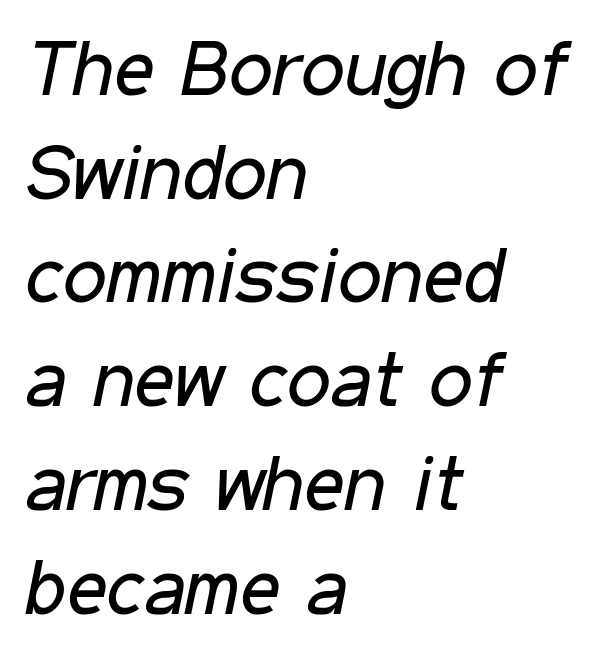
Think standard paragraph weight, or any step lighter than that. Whoever set this chose a conventional vertical rhythm. Note the varied advance widths — an 'i' is clearly narrower than an 'm'. Emphasis-style slanted type is in use. This sample is left-justified, so line endings fall wherever the words run out. Each row of text sits above clean, open space.
